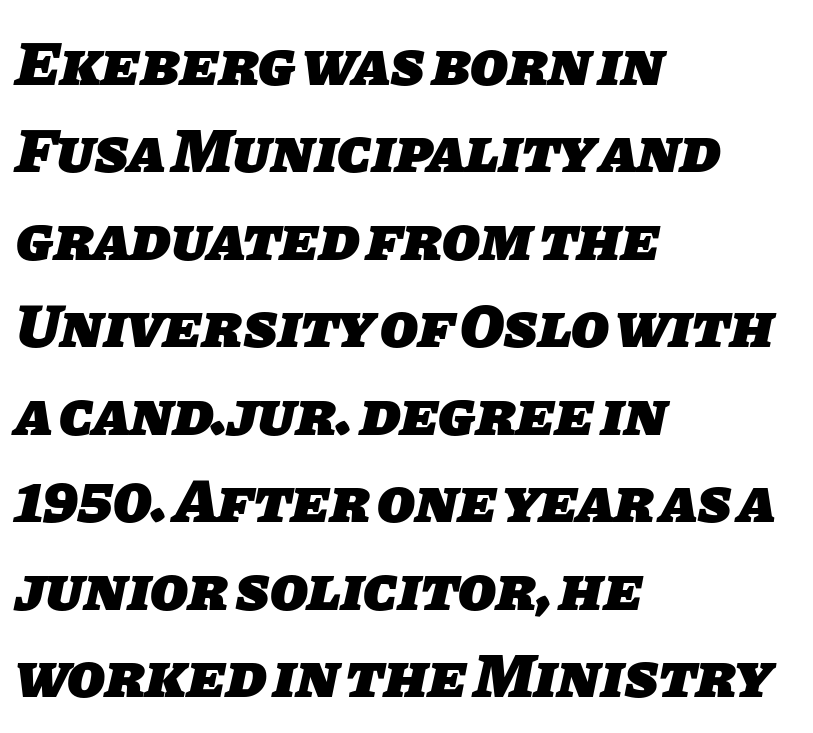
The image shows 62 px heavy type; set left-aligned, normal line spacing (1.41x), normal letter spacing, not underlined; low stroke contrast and a large x-height.
